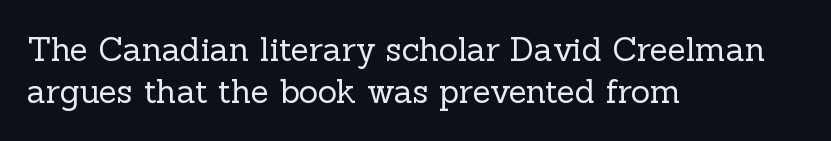
The image shows 33 px regular-weight serif type, upright; set left-aligned, normal line spacing (1.28x), normal letter spacing, not underlined; a medium x-height.
